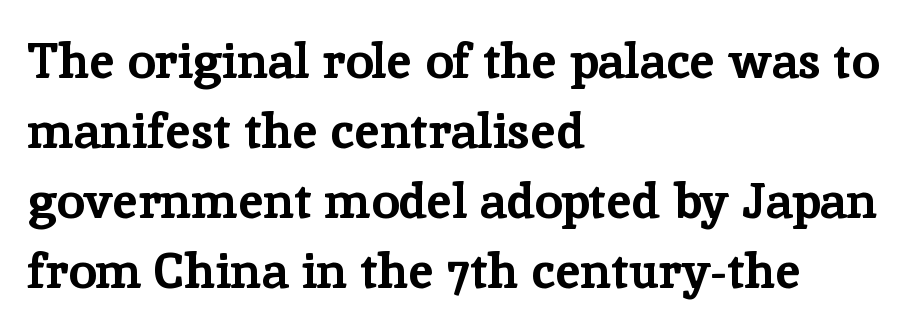
The designer left line spacing at the default. Characters follow at the spacing the type designer built in. Letters rest on an invisible, unmarked baseline. The sample has been set heavy, in full bold. Serif or sans? Serif — the stroke terminals have little feet.
